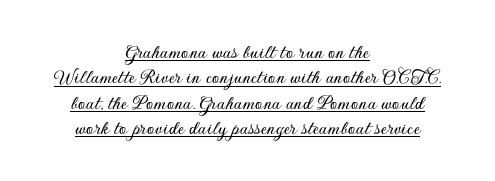
A centered setting, common on invitations and titles, is used for this passage. Caption: lettering with a line underneath. Each word holds together tightly as a unit, with standard inter-letter gaps.
